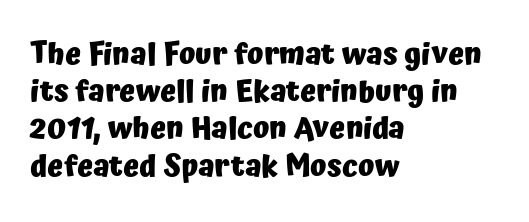
{"serif": "no", "italic": "no", "bold": "yes", "weight": "heavy", "width": "normal", "stroke_contrast": "low", "x_height": "medium", "monospaced": "no", "underline": "no", "align": "left", "line_spacing_ratio": 1.24, "letter_spacing": "normal", "letter_spacing_em": 0.0, "glyph_px": 30}
